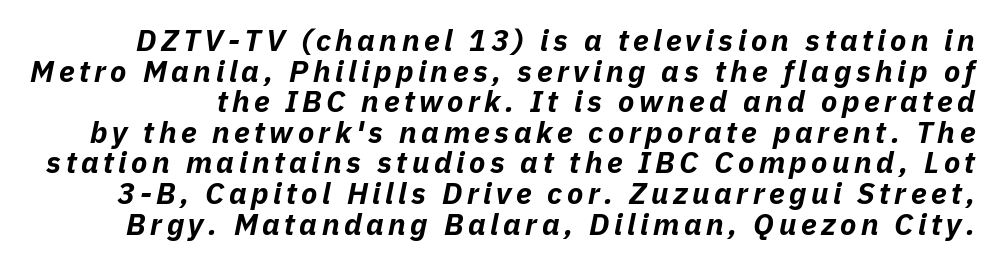
{"italic": "yes", "lean": "right", "slant_degrees": 11, "bold": "yes", "weight": "bold", "width": "normal", "stroke_contrast": "low", "x_height": "medium", "monospaced": "no", "underline": "no", "line_spacing": "tight", "line_spacing_ratio": 1.02, "glyph_px": 30}
